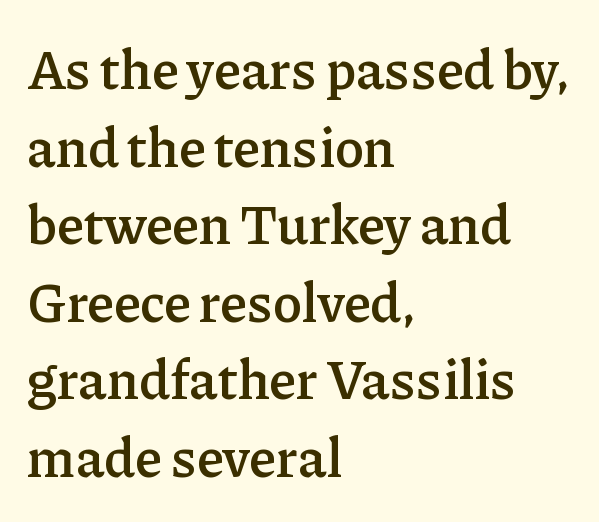
{"serif": "yes", "italic": "no", "bold": "semi", "weight": "semibold", "width": "normal", "stroke_contrast": "low", "x_height": "medium", "monospaced": "no", "underline": "no", "align": "left", "line_spacing": "normal", "line_spacing_ratio": 1.41, "letter_spacing": "normal", "letter_spacing_em": 0.0, "glyph_px": 55}
